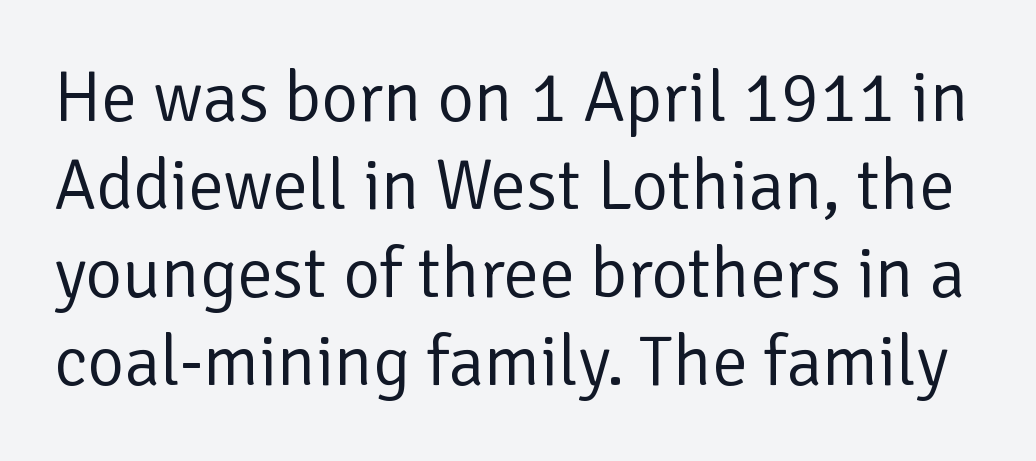
{"serif": "no", "italic": "no", "bold": "no", "weight": "regular", "width": "normal", "stroke_contrast": "low", "x_height": "medium", "monospaced": "no", "underline": "no", "line_spacing_ratio": 1.24, "letter_spacing": "normal", "letter_spacing_em": 0.0, "glyph_px": 71}
